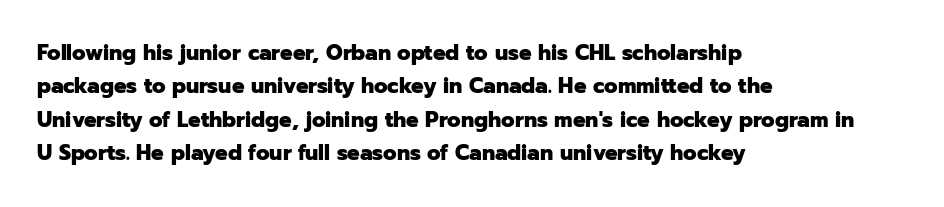
The image shows 21 px bold type, upright; set left-aligned, normal line spacing (1.59x), normal letter spacing, not underlined.
